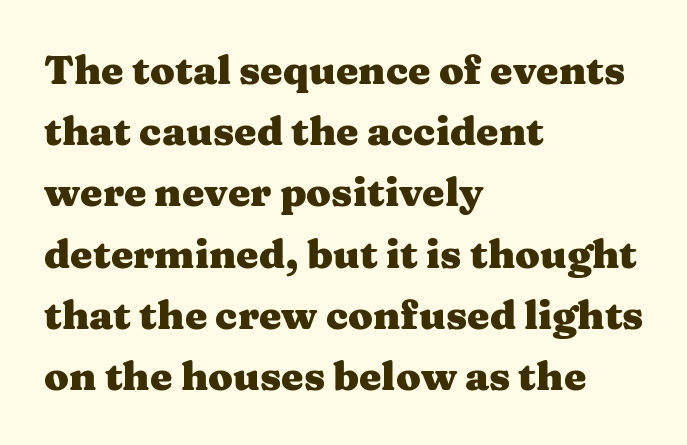
{"serif": "yes", "italic": "no", "bold": "yes", "weight": "heavy", "width": "wide", "stroke_contrast": "medium", "x_height": "medium", "monospaced": "no", "underline": "no", "align": "left", "line_spacing": "normal", "line_spacing_ratio": 1.53, "letter_spacing": "normal", "letter_spacing_em": 0.0, "glyph_px": 40}
